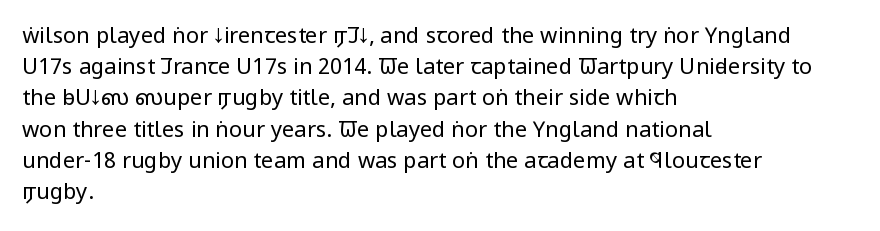
Every row of glyphs begins at an identical x-position on the left. The typesetting does not lean heavy: it is not bold. One glance says typical: line gaps are just what's usual. Underlining? Definitely not there.
